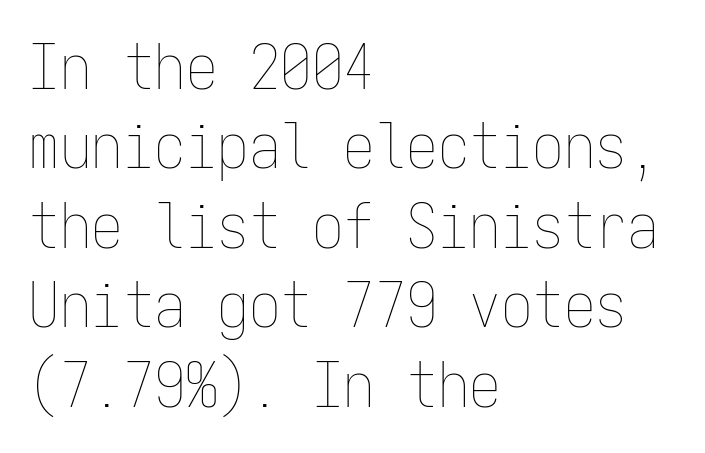
These lines are rendered in a fixed-pitch font. Regular leading. The paragraph shown leans on its left margin. Designer's note — italics off, roman on. The horizontal fit of the characters is conventional and even.
